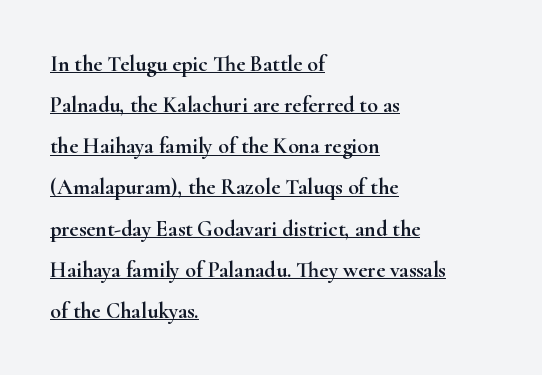
The image shows 22 px text type, upright; set left-aligned, line spacing 1.87x, normal letter spacing, underlined.
